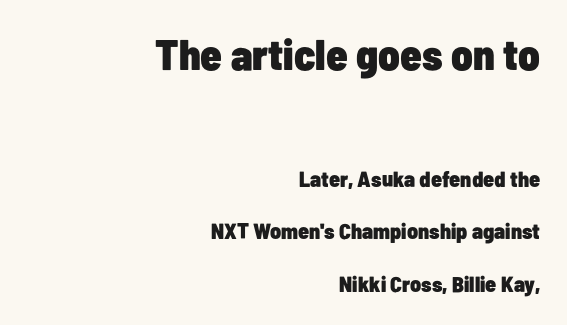
Characters follow at the spacing the type designer built in. Interline gaps are noticeably wide in this sample. Clear beneath every line of the passage. These lines stack with their right ends in a neat column.
